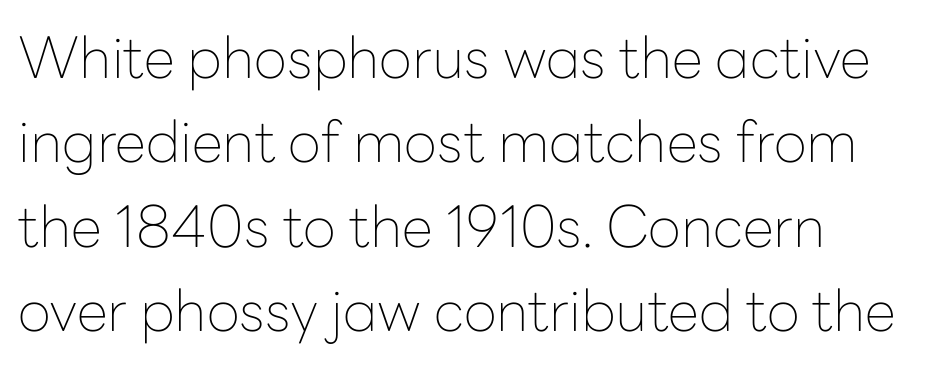
The image shows 57 px thin sans-serif type, upright; set left-aligned, normal line spacing (1.48x), normal letter spacing, not underlined; low stroke contrast and a medium x-height.
